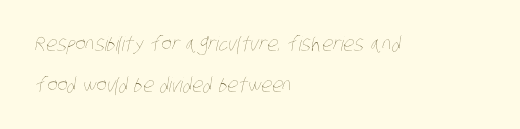
{"bold": "no", "underline": "no", "align": "left", "line_spacing": "loose", "line_spacing_ratio": 2.05, "letter_spacing": "normal", "letter_spacing_em": 0.0, "glyph_px": 20}
